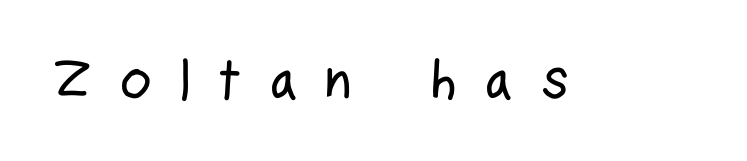
{"serif": "no", "italic": "no", "width": "condensed", "stroke_contrast": "low", "x_height": "medium", "monospaced": "no", "underline": "no", "letter_spacing": "wide", "letter_spacing_em": 0.47, "glyph_px": 56}
